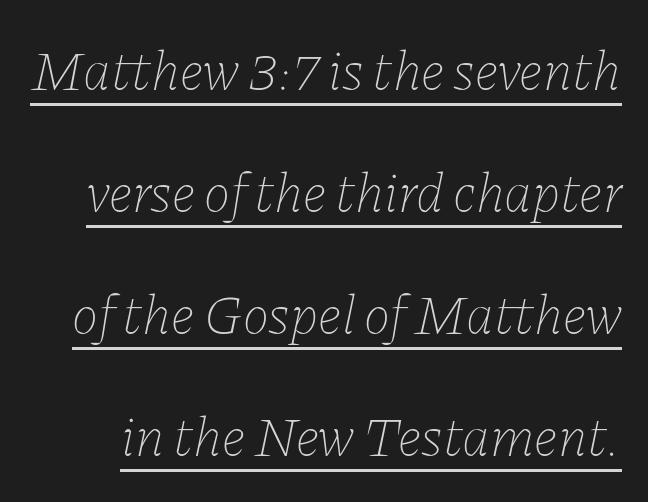
Q: Is the text bold? A: No.
Q: Is the text italic (slanted)? A: Yes, it leans right by about 11 degrees.
Q: Is the text underlined? A: Yes.
Q: Is the spacing between letters normal or unusually wide? A: Normal.
Q: Is the spacing between lines tight, normal or loose? A: Loose.
Q: Width (condensed, normal, or wide)? A: Normal.
Q: Stroke contrast? A: Low.
Q: x-height? A: Medium.
Q: Monospaced? A: No.
